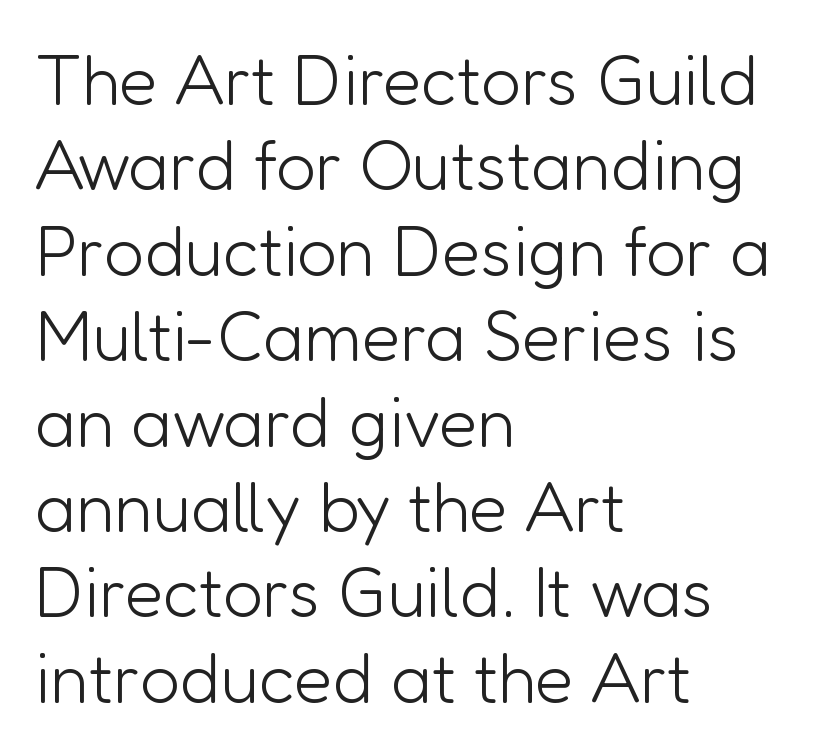
The image shows 70 px light sans-serif type, upright; set left-aligned, line spacing 1.22x, normal letter spacing, not underlined; low stroke contrast and a medium x-height.
